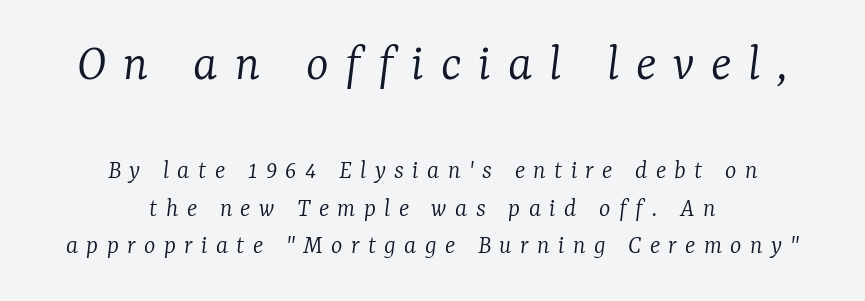
Q: Is the text bold? A: No.
Q: Is the text italic (slanted)? A: Yes, it leans right by about 7 degrees.
Q: Is the typeface a serif or a sans-serif typeface? A: Serif.
Q: Is the text underlined? A: No.
Q: How is the paragraph aligned? A: Centered.
Q: Is the spacing between letters normal or unusually wide? A: Unusually wide.
Q: Is the spacing between lines tight, normal or loose? A: Normal.
Q: Which block of text is set in a larger size, the first (top) or the second (bottom)? A: The first (top) one.
Q: Width (condensed, normal, or wide)? A: Normal.
Q: Stroke contrast? A: Low.
Q: x-height? A: Medium.
Q: Monospaced? A: No.
